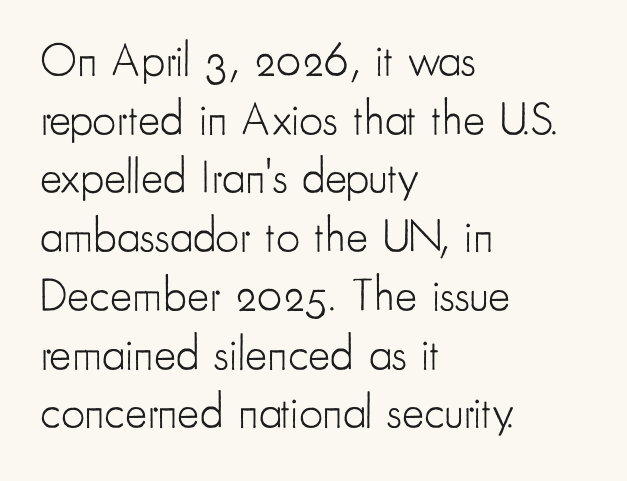
{"serif": "no", "italic": "no", "bold": "no", "weight": "light", "width": "condensed", "stroke_contrast": "low", "x_height": "small", "monospaced": "no", "underline": "no", "align": "left", "line_spacing": "normal", "line_spacing_ratio": 1.25, "letter_spacing": "normal", "letter_spacing_em": 0.0, "glyph_px": 47}
